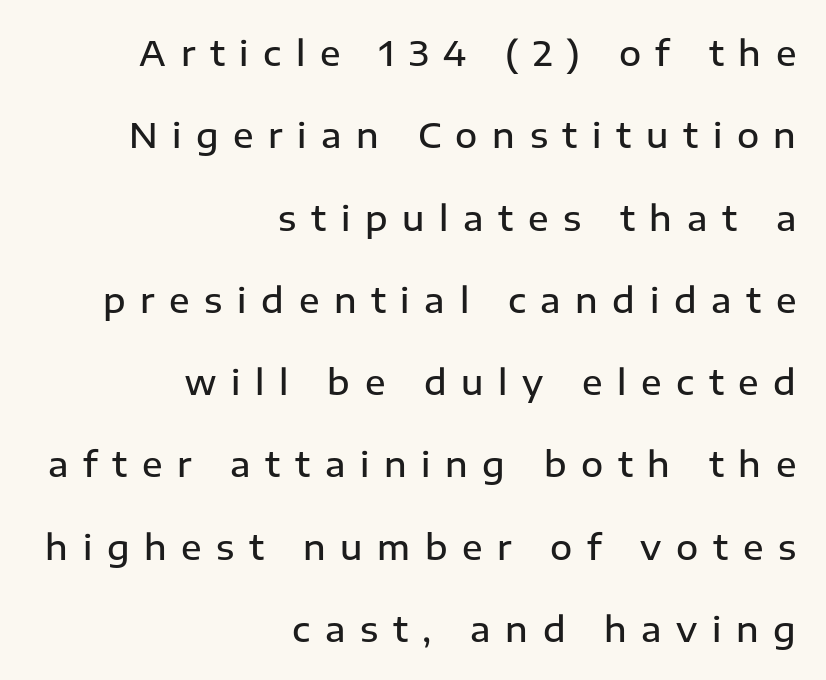
The image shows 34 px semibold sans-serif type, upright; set right-aligned, loose line spacing (2.42x), unusually wide letter spacing (+0.43 em), not underlined; low stroke contrast and a medium x-height.
